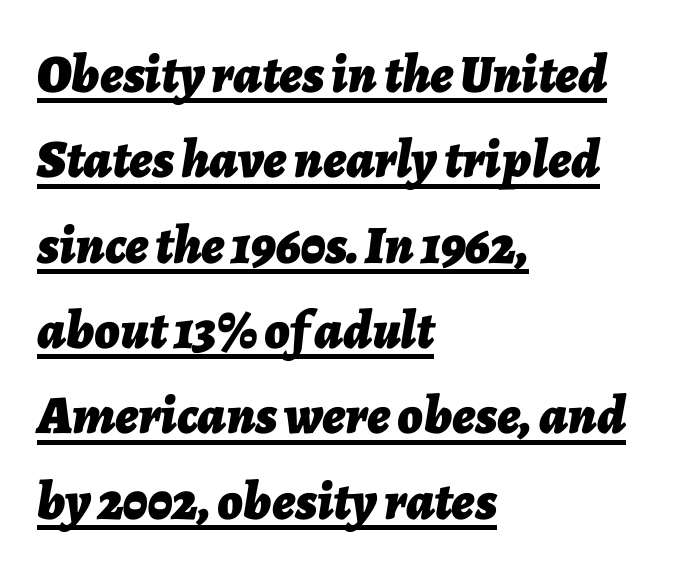
Caption: standard tracking, unaltered. The typesetter chose a ragged-right arrangement here. Leading: standard. This sample has the flowing, uneven cadence of proportional lettering. The lettering is marked with a stroke running underneath it. Strokes here are thick enough to call this a true bold.
